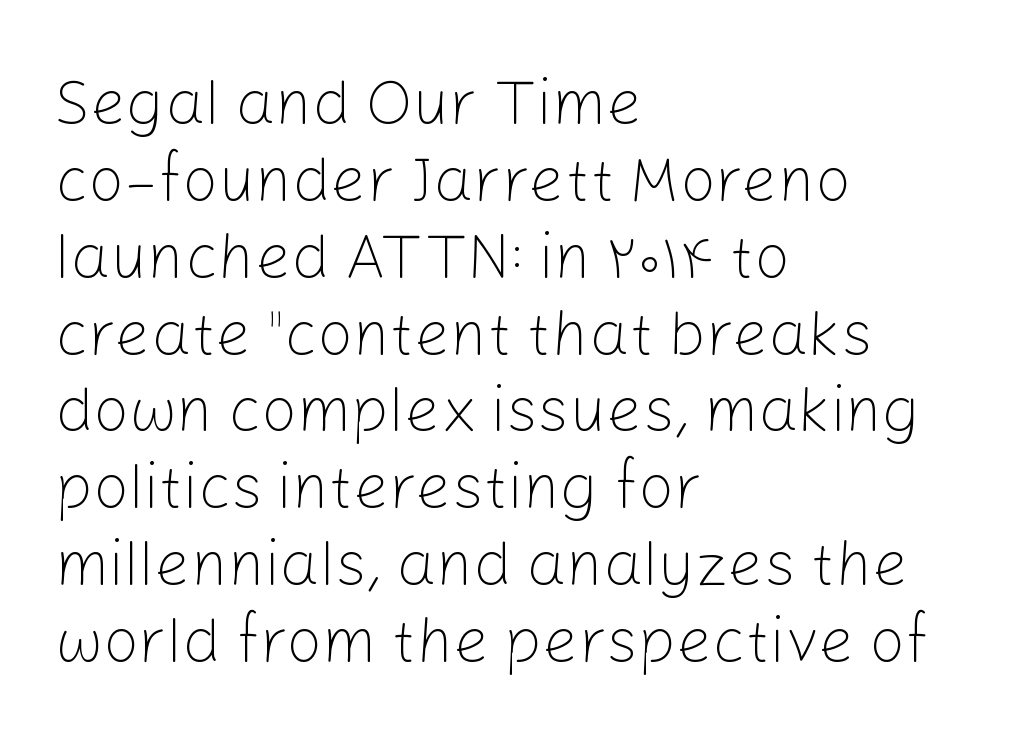
Every row of glyphs begins at an identical x-position on the left. The passage shown is not underscored anywhere. In terms of posture, this sample is upright. Note: no serifs on the glyphs. Think of a printed novel: that variable character pitch is what you see here. The type is set solid horizontally, with unmodified tracking.
